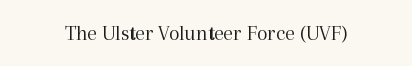
The space directly below the letters is spotless. Quick note: not italic, upright. The line texture is even and compact thanks to regular tracking. These glyphs show unthickened strokes, regular width or finer.
